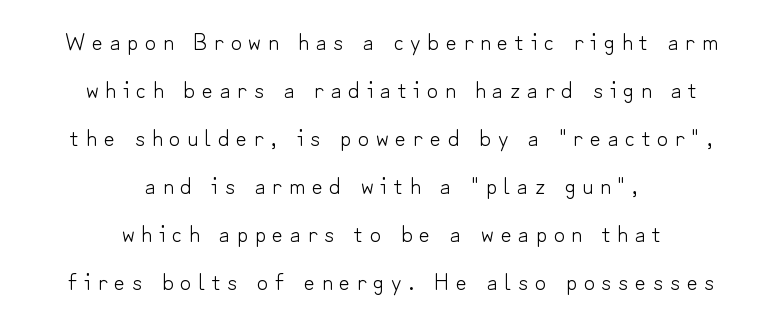
The image shows 24 px text type, upright; set centered, loose line spacing (2.0x), unusually wide letter spacing (+0.28 em), not underlined.
